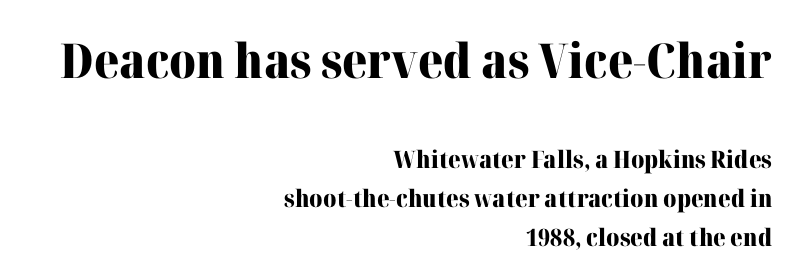
Q: Is the text bold? A: Yes.
Q: Is the text italic (slanted)? A: No, it is upright.
Q: Is the typeface a serif or a sans-serif typeface? A: Serif.
Q: Is the text underlined? A: No.
Q: How is the paragraph aligned? A: Right-aligned.
Q: Is the spacing between letters normal or unusually wide? A: Normal.
Q: Is the spacing between lines tight, normal or loose? A: Normal.
Q: Which block of text is set in a larger size, the first (top) or the second (bottom)? A: The first (top) one.
Q: Width (condensed, normal, or wide)? A: Normal.
Q: Stroke contrast? A: High.
Q: x-height? A: Medium.
Q: Monospaced? A: No.
